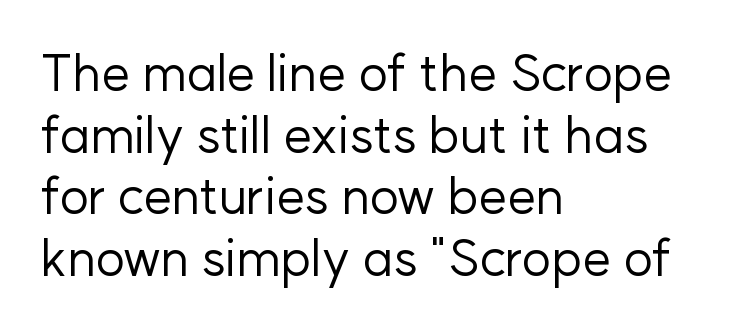
The image shows 51 px regular-weight sans-serif type, upright; set left-aligned, line spacing 1.21x, normal letter spacing, not underlined; low stroke contrast and a medium x-height.
